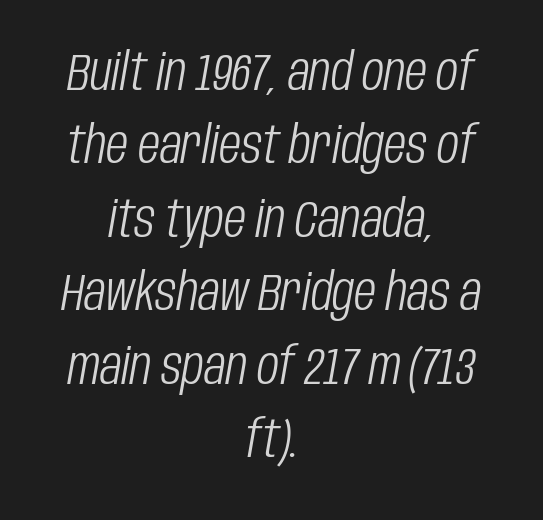
The rendering positions every line midway between the sides. Characters follow at the spacing the type designer built in. Baseline-to-baseline distance is the conventional proportion of letter height. The zone under the glyphs is completely vacant. The rendering uses natural spacing where letterforms have individual widths.
